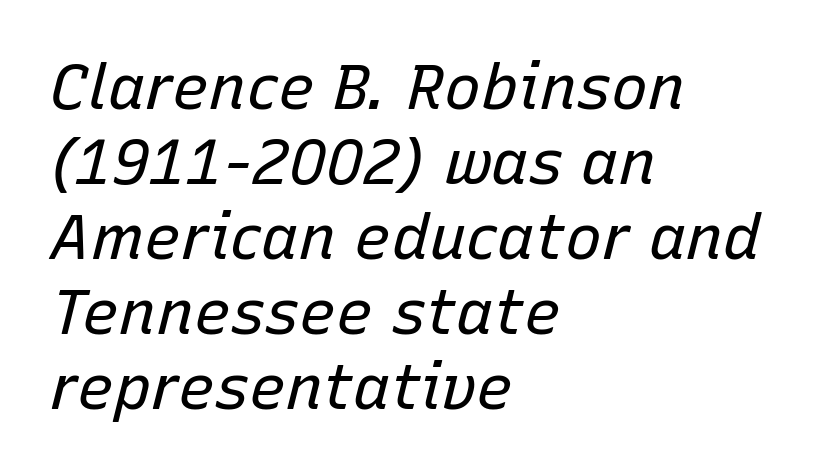
Q: Is the text bold? A: No.
Q: Is the text italic (slanted)? A: Yes, it leans right by about 15 degrees.
Q: Is the text underlined? A: No.
Q: How is the paragraph aligned? A: Left-aligned.
Q: Is the spacing between letters normal or unusually wide? A: Normal.
Q: Width (condensed, normal, or wide)? A: Normal.
Q: Stroke contrast? A: Low.
Q: x-height? A: Medium.
Q: Monospaced? A: No.
